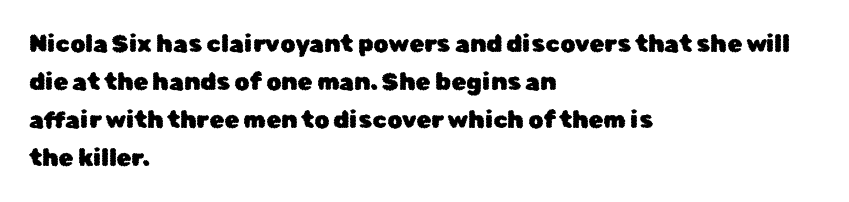
Q: Is the text italic (slanted)? A: No, it is upright.
Q: Is the text underlined? A: No.
Q: How is the paragraph aligned? A: Left-aligned.
Q: Is the spacing between letters normal or unusually wide? A: Normal.
Q: Is the spacing between lines tight, normal or loose? A: Normal.
